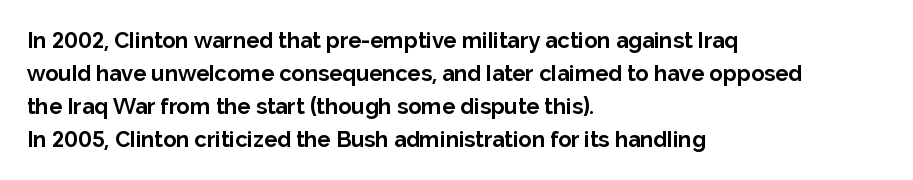
Q: Is the text bold? A: Yes.
Q: Is the text italic (slanted)? A: No, it is upright.
Q: Is the text underlined? A: No.
Q: How is the paragraph aligned? A: Left-aligned.
Q: Is the spacing between letters normal or unusually wide? A: Normal.
Q: Is the spacing between lines tight, normal or loose? A: Normal.
